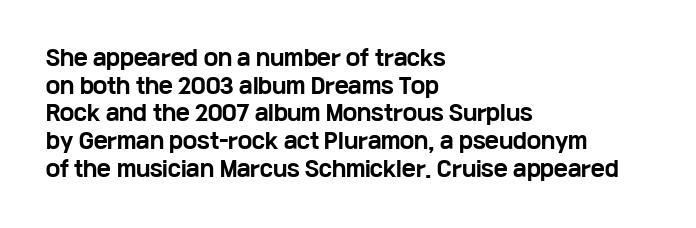
It's the straight-up-and-down kind of type. The words here are not underlined. Summary of vertical rhythm: regular, with standard interline spacing. Alignment: flush left. The rendering keeps characters at their native spacing.
